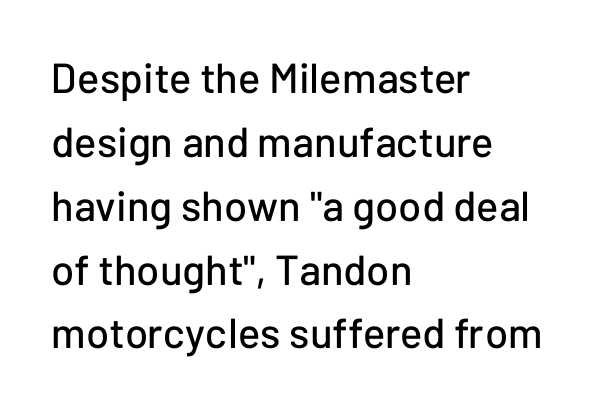
The image shows 42 px sans-serif type, upright; set left-aligned, normal line spacing (1.52x), normal letter spacing, not underlined; low stroke contrast and a medium x-height.
